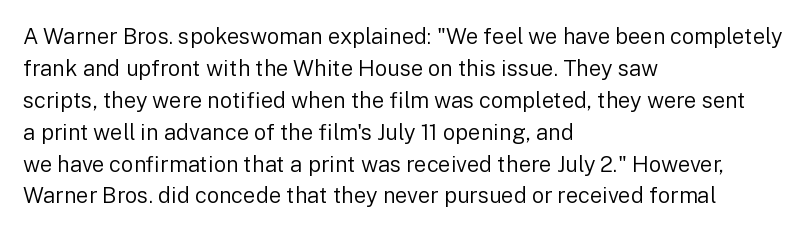
{"italic": "no", "bold": "no", "underline": "no", "align": "left", "line_spacing": "normal", "line_spacing_ratio": 1.45, "letter_spacing": "normal", "letter_spacing_em": 0.0, "glyph_px": 22}
